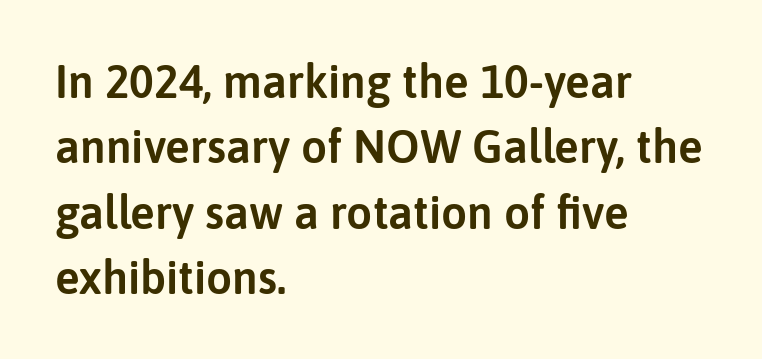
Q: Is the text italic (slanted)? A: No, it is upright.
Q: Is the typeface a serif or a sans-serif typeface? A: Sans-serif.
Q: Is the text underlined? A: No.
Q: How is the paragraph aligned? A: Left-aligned.
Q: Is the spacing between letters normal or unusually wide? A: Normal.
Q: Is the spacing between lines tight, normal or loose? A: Normal.
Q: Width (condensed, normal, or wide)? A: Normal.
Q: Stroke contrast? A: Low.
Q: x-height? A: Medium.
Q: Monospaced? A: No.
